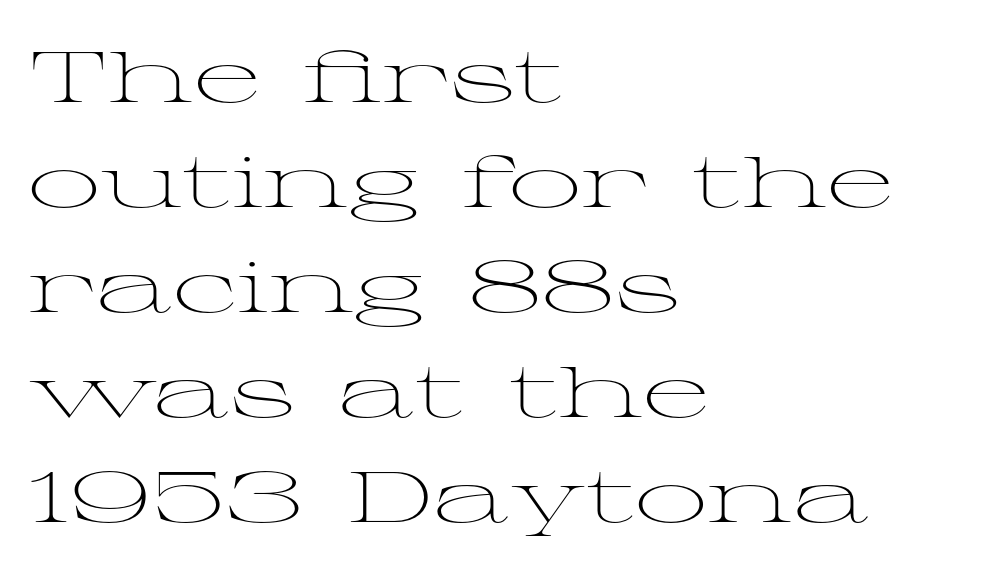
Compared with a centered layout, this one pins lines to the left instead. Rendered with straight, roman letterforms. Descenders are the only things crossing below the line. These lines are rendered in a variable-pitch font. Weight: not bold — regular or lighter.
